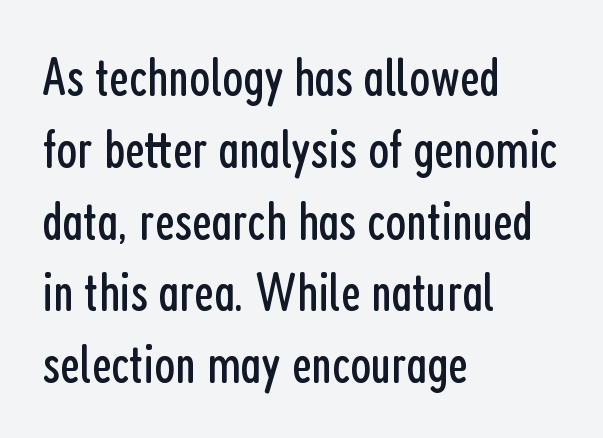
The image shows 54 px regular-weight, condensed sans-serif type, upright; set left-aligned, normal line spacing (1.33x), normal letter spacing, not underlined; low stroke contrast and a medium x-height.
